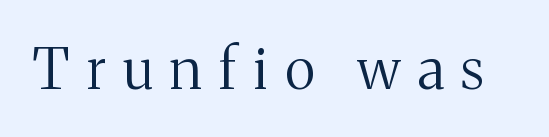
Lines of text with bare space underneath. These lines are composed in type with serifs. The lettering holds an erect, upright posture throughout. No extra ink here — the face is not bold. These lines are rendered in a variable-pitch font. This sample uses expanded letter spacing, leaving extra air between glyphs.
